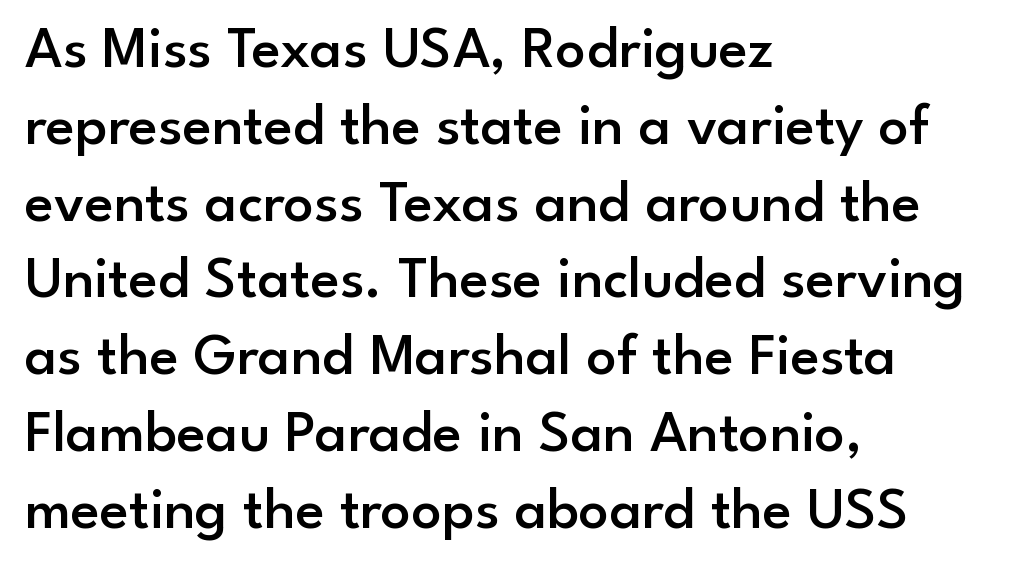
{"serif": "no", "italic": "no", "bold": "semi", "weight": "semibold", "width": "normal", "stroke_contrast": "low", "x_height": "small", "monospaced": "no", "underline": "no", "align": "left", "line_spacing": "normal", "line_spacing_ratio": 1.28, "letter_spacing": "normal", "letter_spacing_em": 0.0, "glyph_px": 60}
